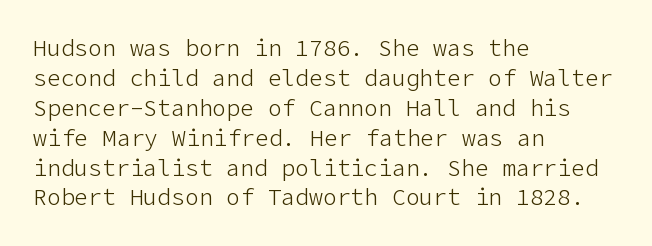
The image shows 23 px text type, upright; set left-aligned, normal line spacing (1.3x), normal letter spacing, not underlined.
